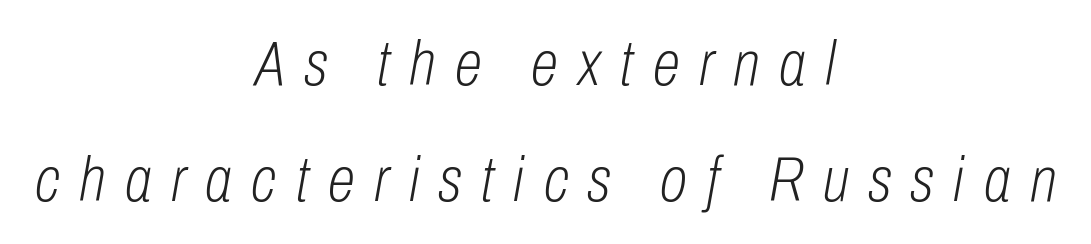
Varying glyph widths throughout — classic text-font behaviour. Students, note that the glyphs here are deliberately spaced far apart. The compositor balanced each line on the midline. Quick note: italic.
